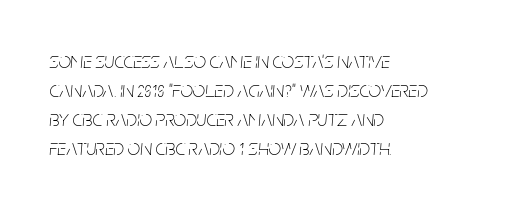
Q: Is the text bold? A: No.
Q: Is the text italic (slanted)? A: Yes, it leans right by about 5 degrees.
Q: Is the text underlined? A: No.
Q: How is the paragraph aligned? A: Left-aligned.
Q: Is the spacing between letters normal or unusually wide? A: Normal.
Q: Is the spacing between lines tight, normal or loose? A: Normal.
